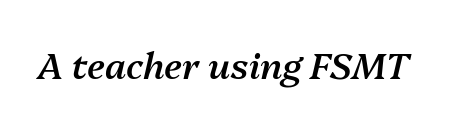
Q: Is the text bold? A: Semi-bold.
Q: Is the text italic (slanted)? A: Yes, it leans right by about 13 degrees.
Q: Is the text underlined? A: No.
Q: Is the spacing between letters normal or unusually wide? A: Normal.
Q: Width (condensed, normal, or wide)? A: Normal.
Q: Stroke contrast? A: Medium.
Q: x-height? A: Medium.
Q: Monospaced? A: No.
